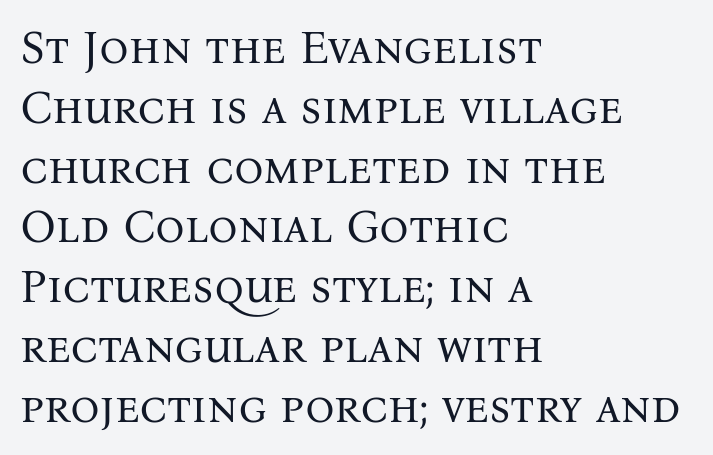
Typeset ragged right — the left edge is the straight one. Stroke terminals: seriffed. Is the letter spacing exaggerated? No — it looks like the ordinary default. The passage shown is not underscored anywhere. If you measured baseline to baseline, you'd find a middling distance.
